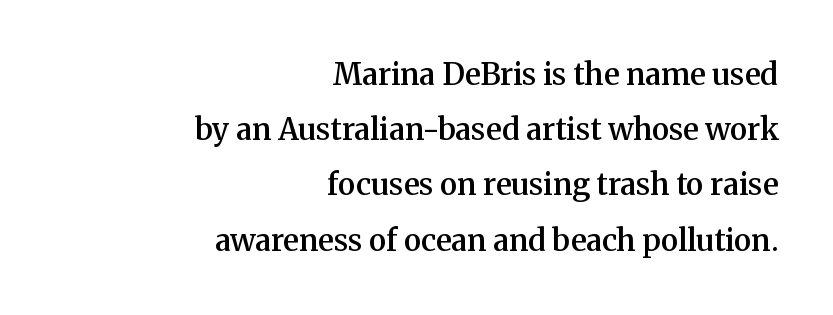
{"serif": "yes", "italic": "no", "bold": "semi", "weight": "semibold", "width": "normal", "stroke_contrast": "medium", "x_height": "medium", "monospaced": "no", "underline": "no", "align": "right", "line_spacing_ratio": 1.84, "letter_spacing": "normal", "letter_spacing_em": 0.0, "glyph_px": 30}
